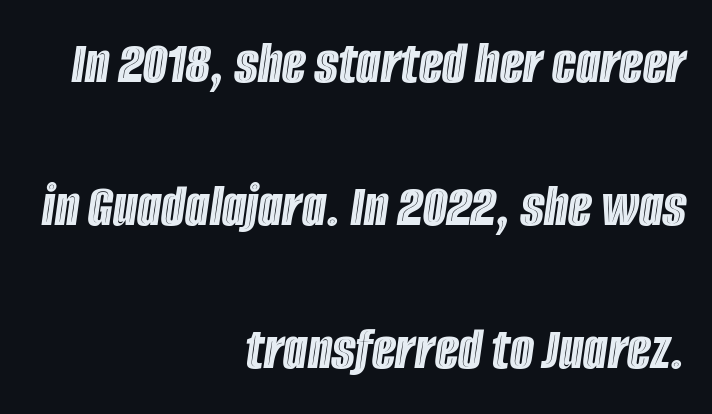
{"italic": "yes", "lean": "right", "slant_degrees": 8, "width": "condensed", "x_height": "large", "monospaced": "no", "underline": "no", "align": "right", "line_spacing": "loose", "line_spacing_ratio": 2.31, "letter_spacing": "normal", "letter_spacing_em": 0.0, "glyph_px": 62}
